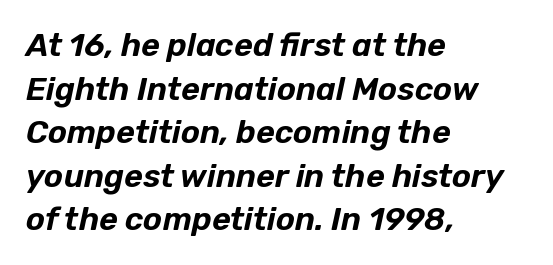
The image shows 32 px text type, italic (leaning right); set left-aligned, normal line spacing (1.36x), normal letter spacing, not underlined; low stroke contrast and a medium x-height.
